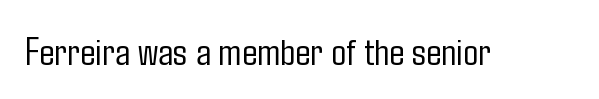
The image shows 40 px light, condensed sans-serif type, upright; set normal letter spacing, not underlined; low stroke contrast and a medium x-height.
